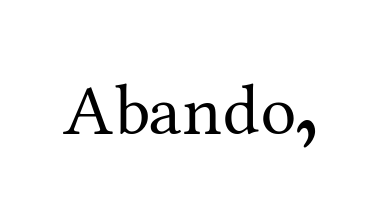
The image shows 72 px regular-weight serif type, upright; set normal letter spacing, not underlined; medium stroke contrast and a medium x-height.
